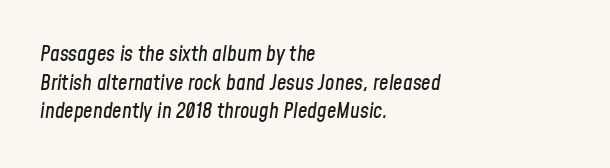
{"italic": "yes", "lean": "right", "slant_degrees": 8, "underline": "no", "align": "left", "line_spacing": "normal", "line_spacing_ratio": 1.36, "letter_spacing": "normal", "letter_spacing_em": 0.0, "glyph_px": 21}
